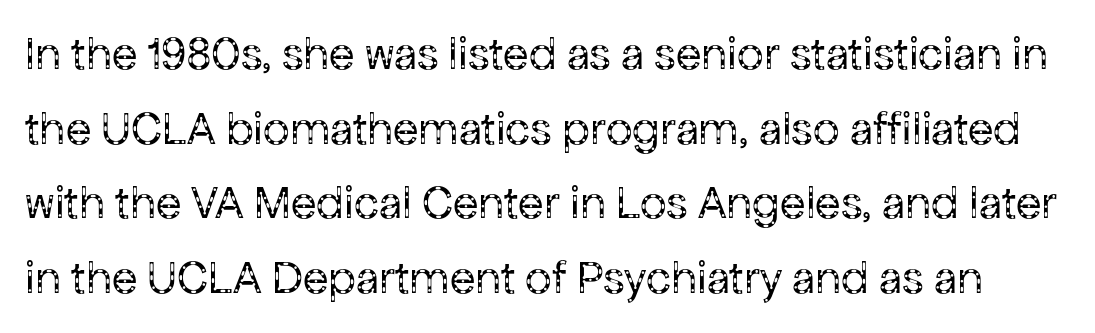
No chunkiness to these letters — they're not bold. One glance says typical: line gaps are just what's usual. This is the regular roman posture of the typeface. Quick note: underline off. Here the glyphs are tracked normally, forming tight word shapes. Are there feet on the stems? There aren't — it's a sans.
